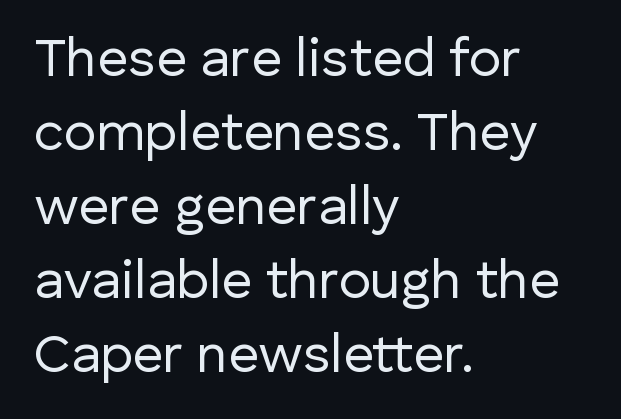
Q: Is the text bold? A: No.
Q: Is the text italic (slanted)? A: No, it is upright.
Q: Is the typeface a serif or a sans-serif typeface? A: Sans-serif.
Q: Is the text underlined? A: No.
Q: How is the paragraph aligned? A: Left-aligned.
Q: Is the spacing between letters normal or unusually wide? A: Normal.
Q: Is the spacing between lines tight, normal or loose? A: Normal.
Q: Width (condensed, normal, or wide)? A: Normal.
Q: Stroke contrast? A: Low.
Q: x-height? A: Medium.
Q: Monospaced? A: No.
